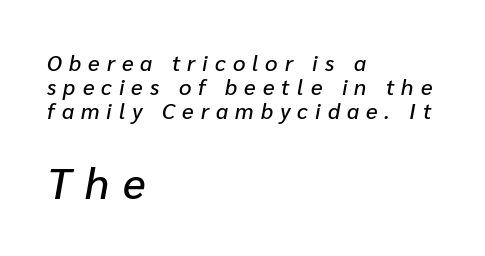
The image shows 43 px text type, italic (leaning right); set left-aligned, tight line spacing (1.08x), unusually wide letter spacing (+0.32 em), not underlined; the second (bottom) block is 1.95x larger; low stroke contrast and a medium x-height.
